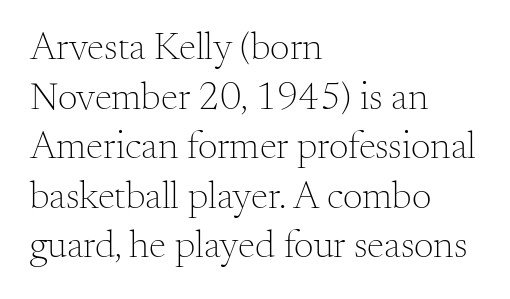
{"serif": "yes", "italic": "no", "bold": "no", "weight": "light", "width": "normal", "stroke_contrast": "medium", "x_height": "small", "monospaced": "no", "underline": "no", "align": "left", "line_spacing": "normal", "line_spacing_ratio": 1.27, "letter_spacing": "normal", "letter_spacing_em": 0.0, "glyph_px": 39}
